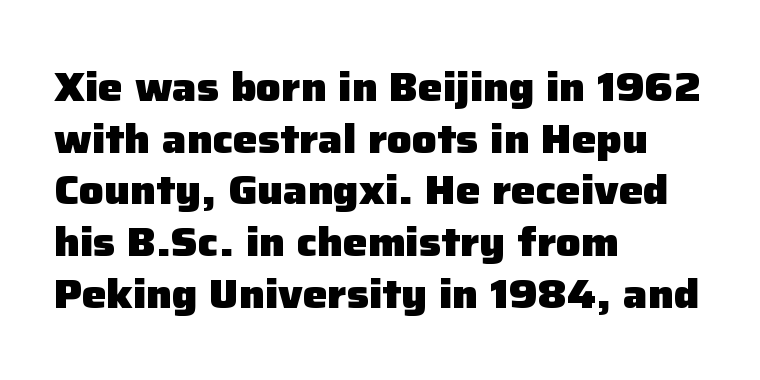
Thick stems and heavy bowls — unmistakably bold. I'd call this a sans setting — the letters go barefoot. The compositor pushed each line to the left boundary. A typesetter would call this zero additional tracking.
